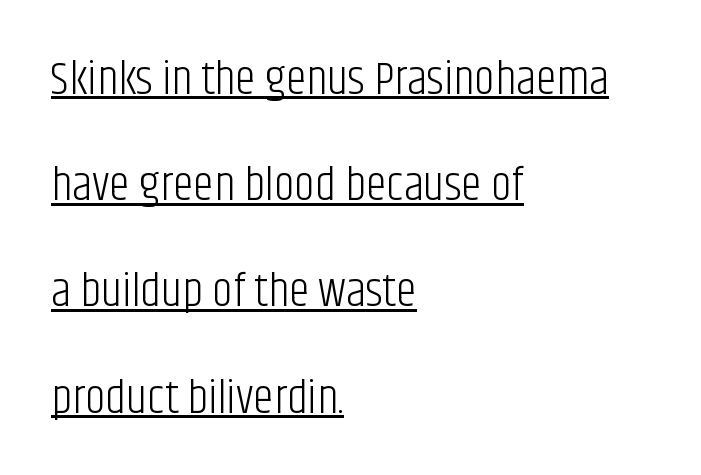
{"serif": "no", "italic": "no", "bold": "no", "weight": "light", "width": "condensed", "stroke_contrast": "low", "x_height": "large", "monospaced": "no", "underline": "yes", "align": "left", "line_spacing": "loose", "line_spacing_ratio": 2.26, "letter_spacing": "normal", "letter_spacing_em": 0.0, "glyph_px": 47}
